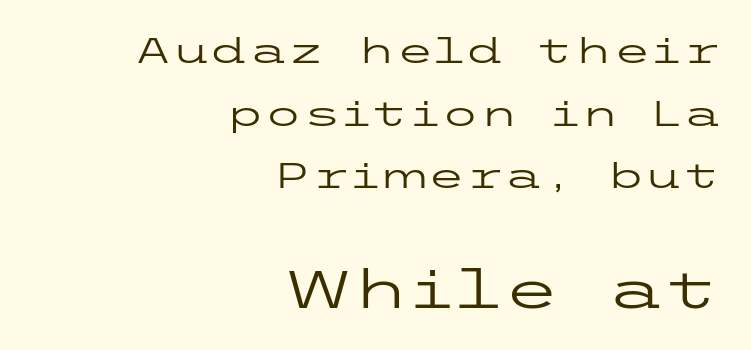
The letterforms sit shoulder to shoulder at normal distance. Nope, not italic — everything's standing straight. In CSS terms this would be text-align: right. Underlining? Definitely not there.
